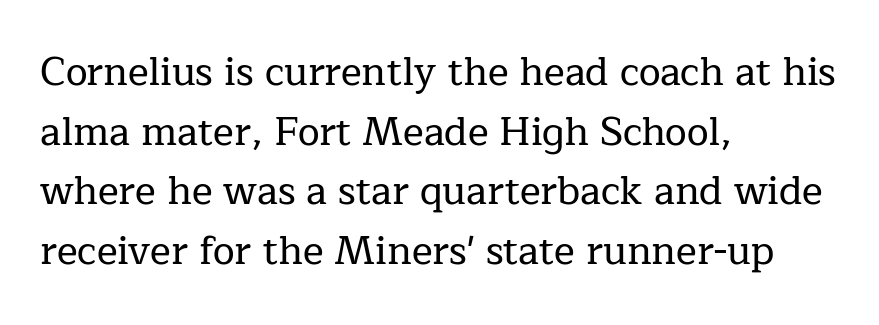
Old-style or modern, the face here clearly has serifs. Rows of type keep a routine distance in the vertical direction. Nope, not italic — everything's standing straight. This sample has the flowing, uneven cadence of proportional lettering. Here the glyphs are tracked normally, forming tight word shapes. Horizontal alignment here is leftward, the default for most running prose.
